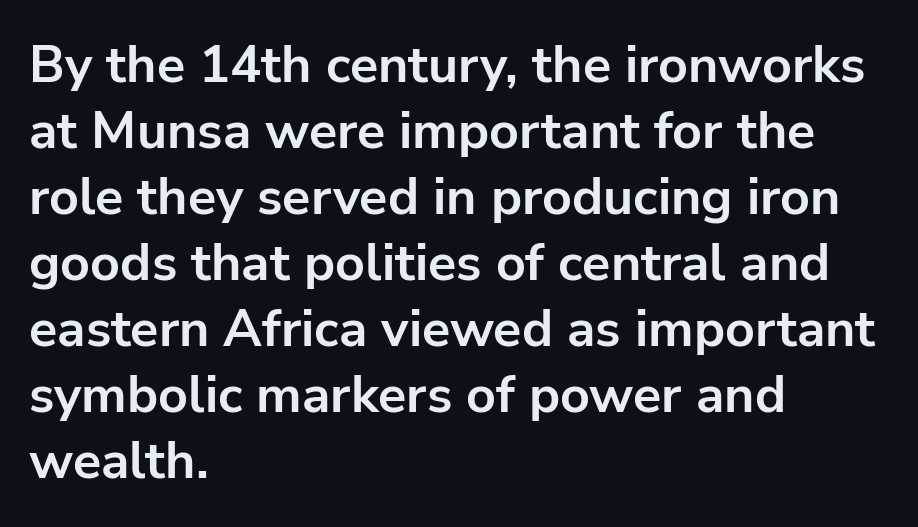
{"serif": "no", "italic": "no", "bold": "yes", "weight": "bold", "width": "normal", "stroke_contrast": "low", "x_height": "medium", "monospaced": "no", "underline": "no", "align": "left", "line_spacing": "normal", "line_spacing_ratio": 1.27, "letter_spacing": "normal", "letter_spacing_em": 0.0, "glyph_px": 52}
